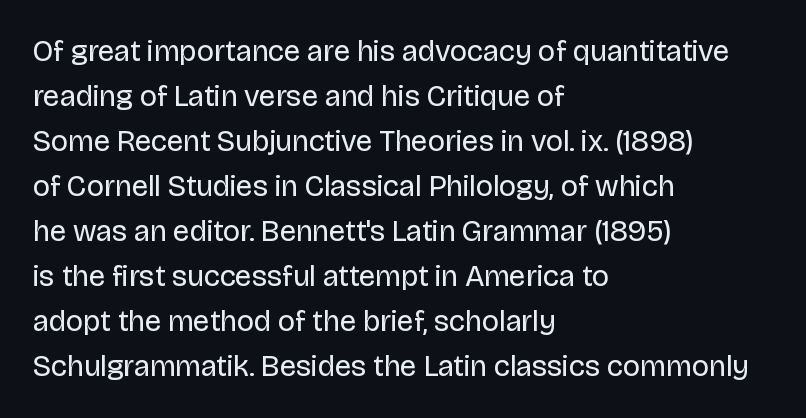
The image shows 30 px regular-weight sans-serif type, upright; set left-aligned, normal line spacing (1.5x), normal letter spacing, not underlined; low stroke contrast and a large x-height.
